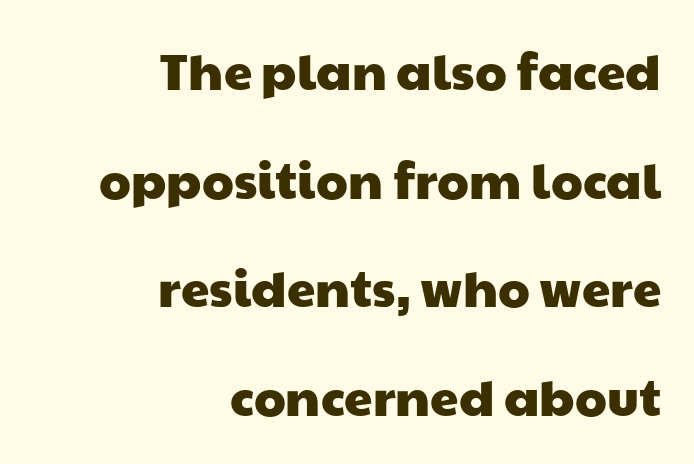
{"serif": "no", "width": "wide", "stroke_contrast": "low", "x_height": "medium", "monospaced": "no", "underline": "no", "align": "right", "line_spacing": "loose", "line_spacing_ratio": 2.13, "letter_spacing": "normal", "letter_spacing_em": 0.0, "glyph_px": 51}
